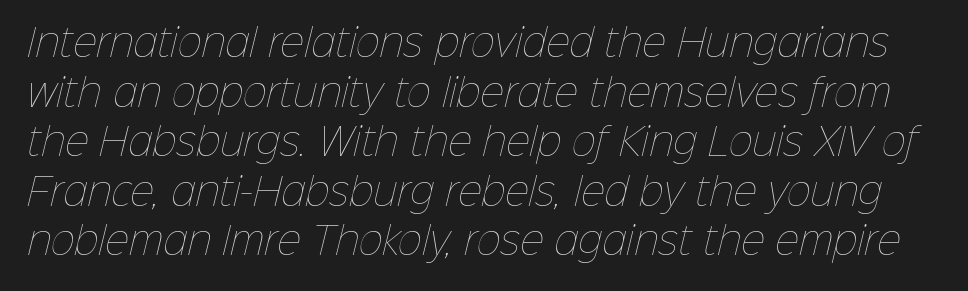
The image shows 37 px thin type; set normal line spacing (1.34x), normal letter spacing, not underlined; low stroke contrast and a medium x-height.
